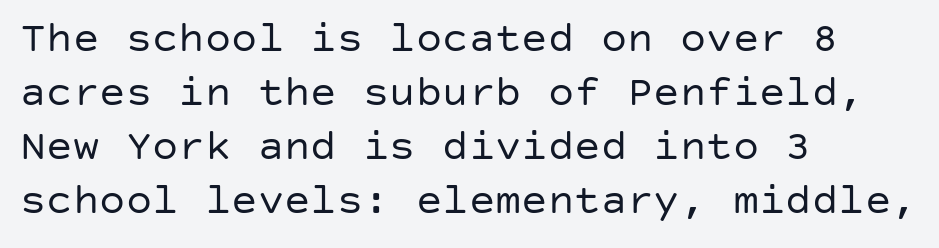
Does the copy run flush right? No — it runs flush left. A typesetter would call this zero additional tracking. These lines are composed in type without serifs. Posture: upright roman. The passage shown is not underscored anywhere. Weight: regular or lighter.
